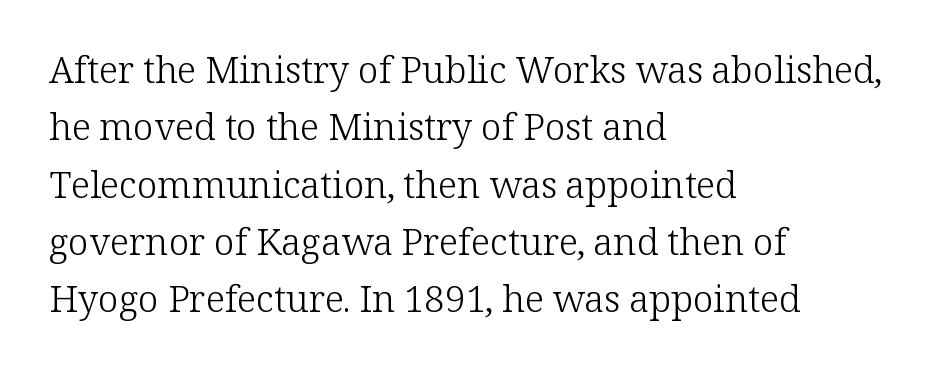
The image shows 37 px light serif type, upright; set left-aligned, normal line spacing (1.55x), normal letter spacing, not underlined; low stroke contrast and a medium x-height.
